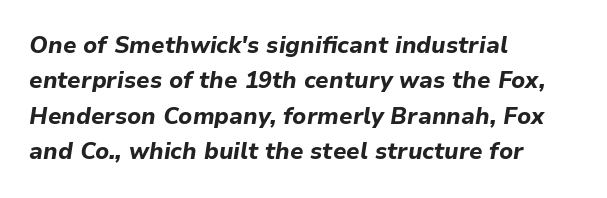
Q: Is the text bold? A: Yes.
Q: Is the text italic (slanted)? A: Yes, it leans right by about 9 degrees.
Q: Is the text underlined? A: No.
Q: How is the paragraph aligned? A: Left-aligned.
Q: Is the spacing between letters normal or unusually wide? A: Normal.
Q: Is the spacing between lines tight, normal or loose? A: Normal.
